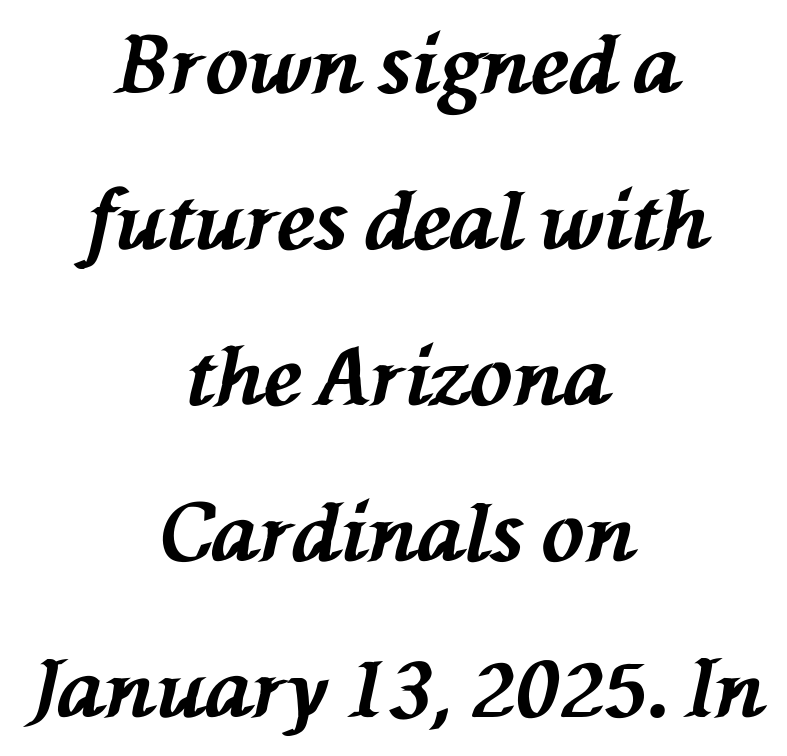
The image shows 80 px bold type, italic (leaning left); set centered, loose line spacing (1.95x), normal letter spacing, not underlined; medium stroke contrast and a medium x-height.
